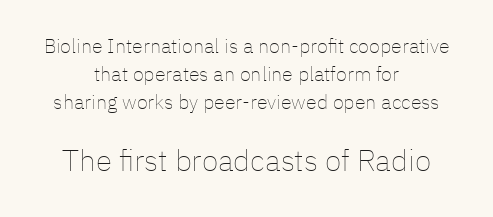
The passage shown stacks its lines at a standard gap. The letters advance in unequal steps, a hallmark of proportional type. Between one letter and the next there's only the usual sliver of space. Stems and bowls with no extra thickness — not bold.
